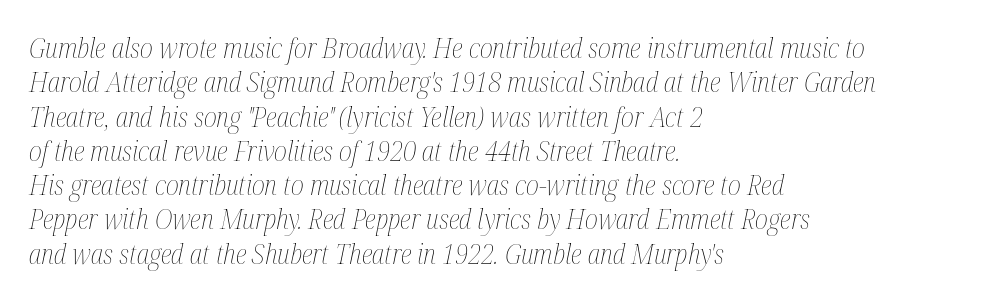
The image shows 27 px text type, italic (leaning right); set left-aligned, normal line spacing (1.27x), normal letter spacing, not underlined.
